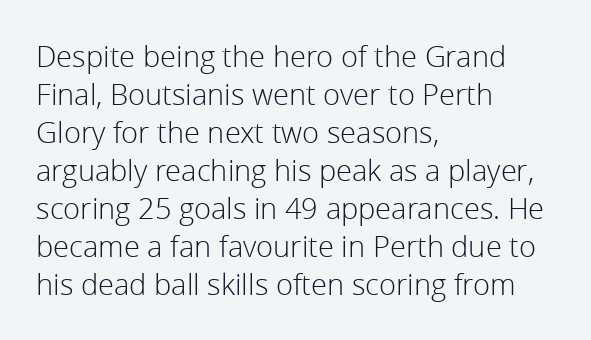
I'd call this a sans setting — the letters go barefoot. Which margin do the lines hug? The left one — the right edge is uneven. The space directly below the letters is spotless. Note the varied advance widths — an 'i' is clearly narrower than an 'm'.
